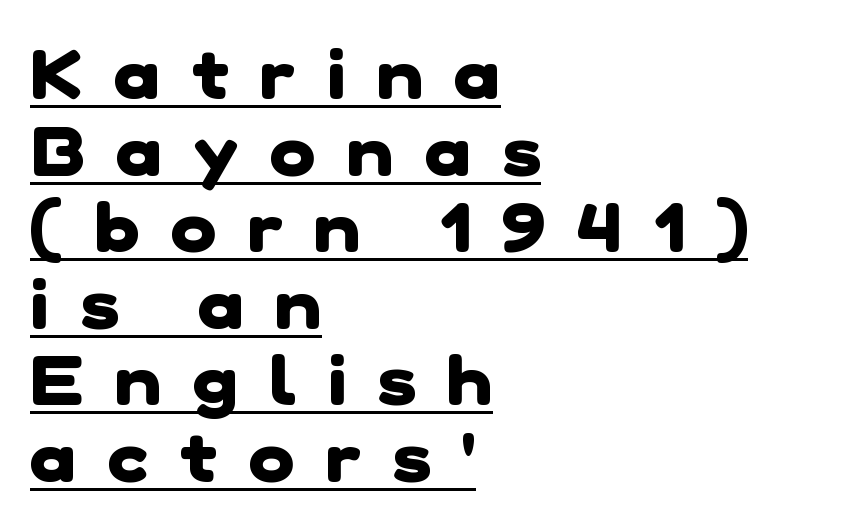
The image shows 69 px heavy sans-serif type; set left-aligned, tight line spacing (1.11x), unusually wide letter spacing (+0.46 em), underlined; low stroke contrast and a medium x-height.
